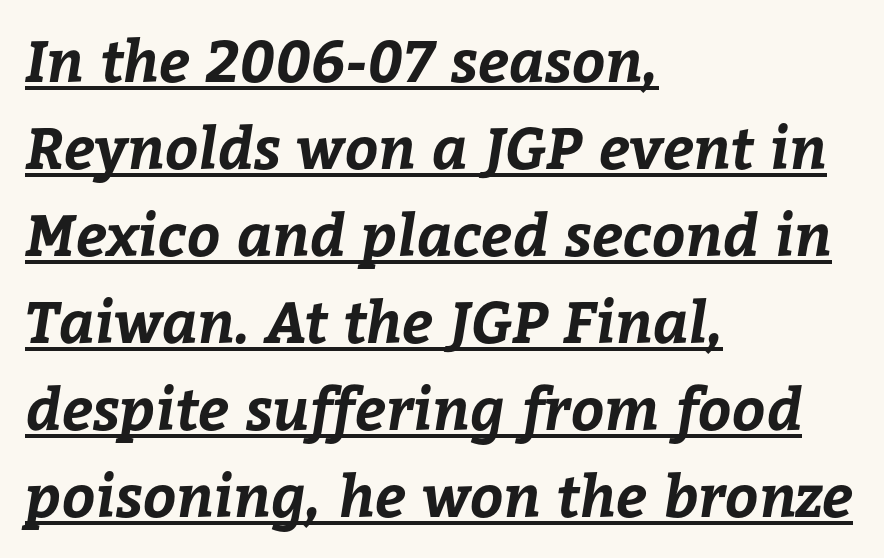
{"bold": "yes", "weight": "bold", "width": "normal", "stroke_contrast": "low", "x_height": "medium", "monospaced": "no", "underline": "yes", "align": "left", "line_spacing": "normal", "line_spacing_ratio": 1.5, "letter_spacing": "normal", "letter_spacing_em": 0.0, "glyph_px": 58}
